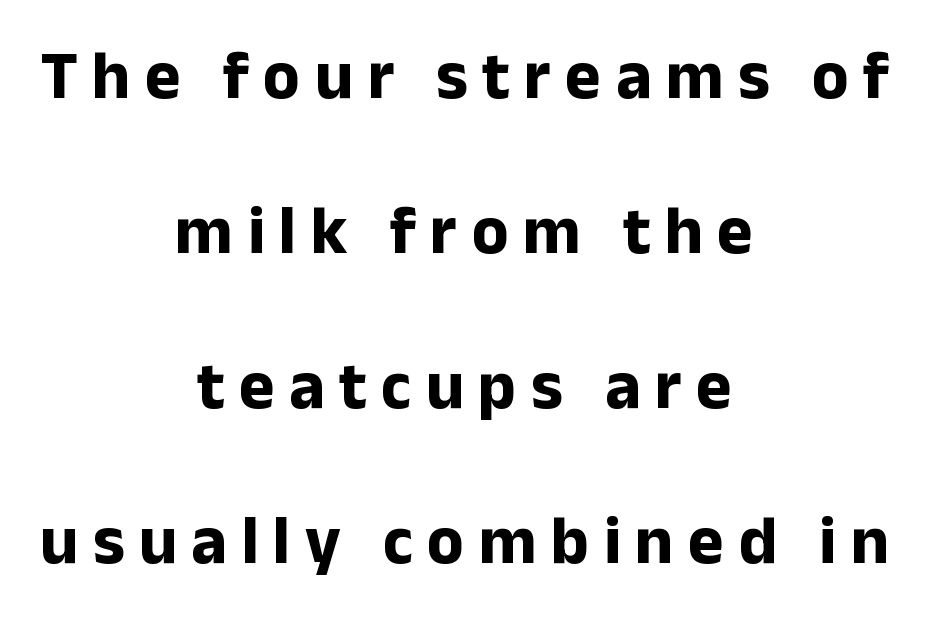
This is the regular roman posture of the typeface. Do the characters align in a grid? No, the font is proportional. The passage is arranged like a title page — every line centered. Descender tails drop into unmarked territory. Observe the absence of serifs on each vertical stroke in this sample. There is plenty of visible air inserted between adjacent glyphs.
